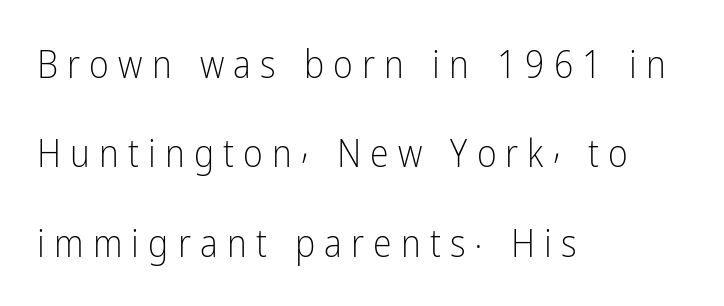
You can tell it's not italic because the verticals are truly vertical. The space beneath each line is pristine and unruled. The type is letterspaced generously, with wide tracking. To sum up the face: it is a sans, with no serifs.
